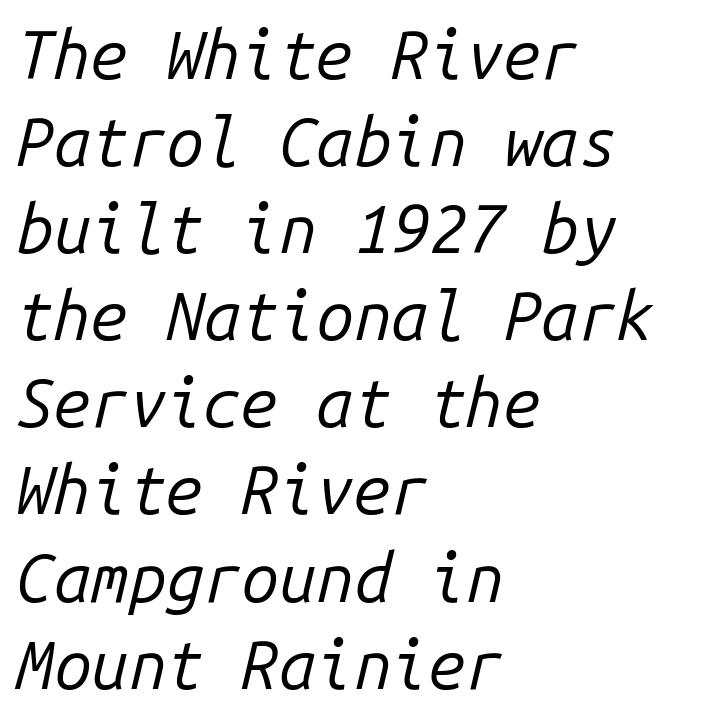
{"italic": "yes", "lean": "right", "slant_degrees": 14, "bold": "no", "weight": "regular", "width": "normal", "stroke_contrast": "low", "x_height": "medium", "monospaced": "yes", "underline": "no", "align": "left", "line_spacing": "normal", "line_spacing_ratio": 1.3, "letter_spacing": "normal", "letter_spacing_em": 0.0, "glyph_px": 67}
